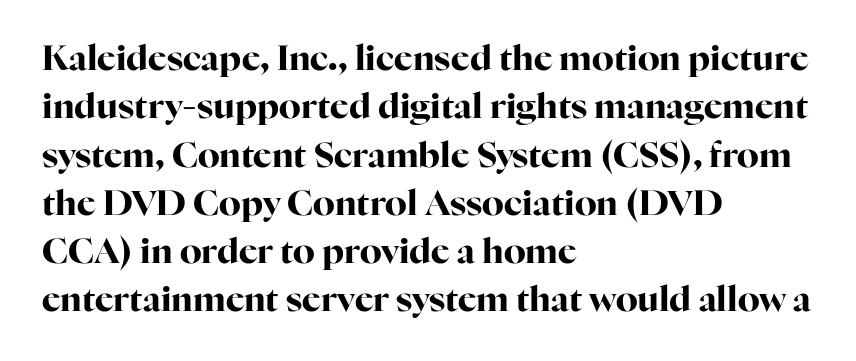
Q: Is the text bold? A: Yes.
Q: Is the text italic (slanted)? A: No, it is upright.
Q: Is the typeface a serif or a sans-serif typeface? A: Serif.
Q: Is the text underlined? A: No.
Q: How is the paragraph aligned? A: Left-aligned.
Q: Is the spacing between letters normal or unusually wide? A: Normal.
Q: Is the spacing between lines tight, normal or loose? A: Normal.
Q: Width (condensed, normal, or wide)? A: Normal.
Q: Stroke contrast? A: High.
Q: x-height? A: Medium.
Q: Monospaced? A: No.
